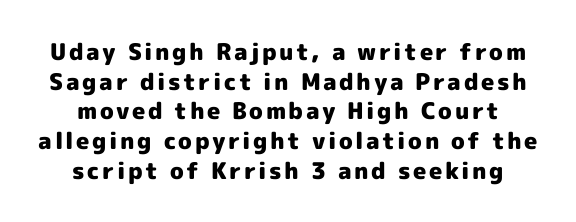
The image shows 23 px bold type, upright; set normal line spacing (1.29x), not underlined.
